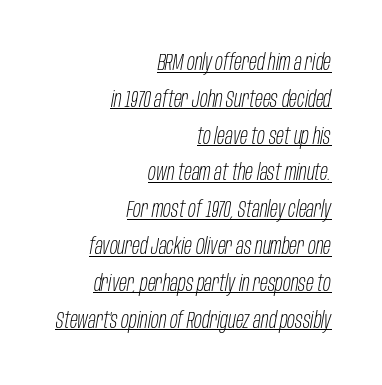
{"italic": "yes", "lean": "right", "slant_degrees": 10, "bold": "no", "underline": "yes", "align": "right", "line_spacing": "normal", "line_spacing_ratio": 1.6, "letter_spacing": "normal", "letter_spacing_em": 0.0, "glyph_px": 23}
